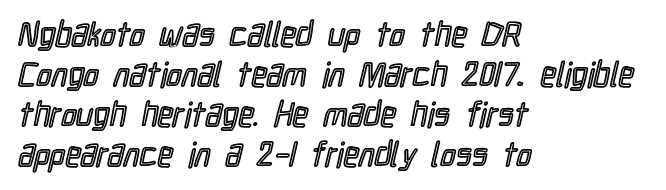
Q: Is the text italic (slanted)? A: Yes.
Q: Is the text underlined? A: No.
Q: How is the paragraph aligned? A: Left-aligned.
Q: Is the spacing between letters normal or unusually wide? A: Normal.
Q: Width (condensed, normal, or wide)? A: Condensed.
Q: x-height? A: Medium.
Q: Monospaced? A: No.
